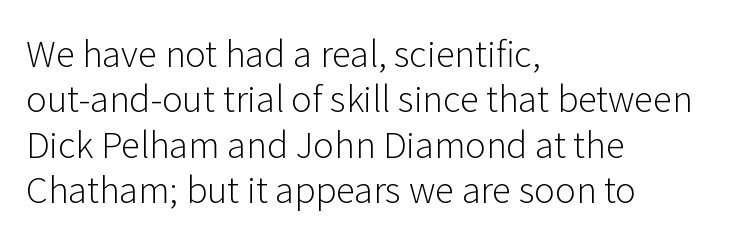
The cut favours lightness, reaching ordinary text weight at its darkest. The type is set solid horizontally, with unmodified tracking. You can tell from the bare stems that sans-serif type was used. Beneath every word, the page is bare. The letters advance in unequal steps, a hallmark of proportional type. Quick note: interline space is typical.
